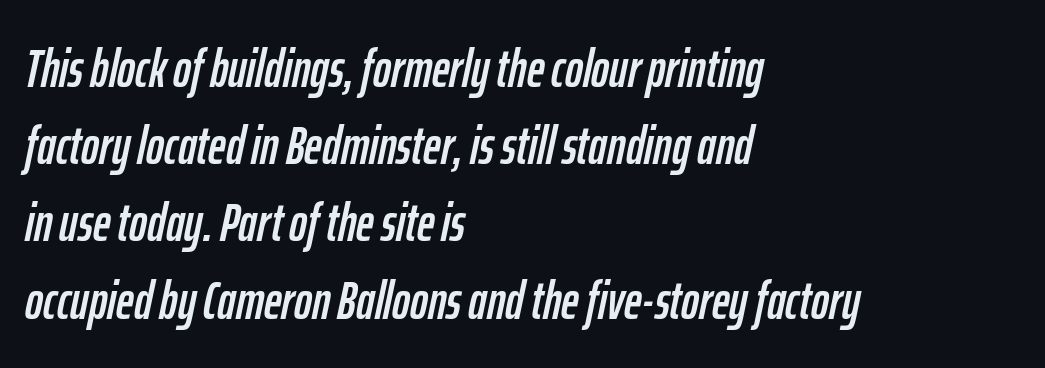
{"italic": "yes", "lean": "right", "slant_degrees": 12, "width": "condensed", "stroke_contrast": "low", "x_height": "medium", "monospaced": "no", "underline": "no", "align": "left", "line_spacing": "normal", "line_spacing_ratio": 1.43, "letter_spacing": "normal", "letter_spacing_em": 0.0, "glyph_px": 54}
